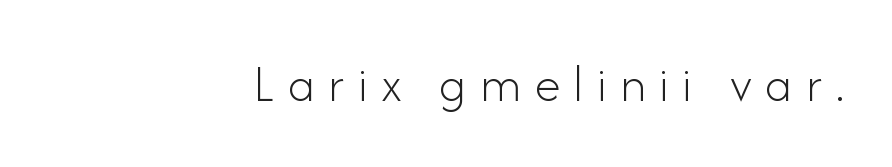
Q: Is the text bold? A: No.
Q: Is the text italic (slanted)? A: No, it is upright.
Q: Is the typeface a serif or a sans-serif typeface? A: Sans-serif.
Q: Is the text underlined? A: No.
Q: How is the paragraph aligned? A: Right-aligned.
Q: Is the spacing between letters normal or unusually wide? A: Unusually wide.
Q: Width (condensed, normal, or wide)? A: Normal.
Q: Stroke contrast? A: Low.
Q: x-height? A: Small.
Q: Monospaced? A: No.
